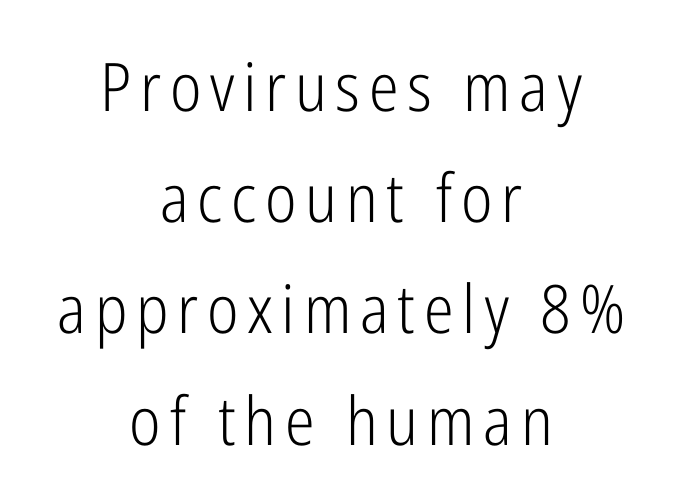
Q: Is the text bold? A: No.
Q: Is the text italic (slanted)? A: No, it is upright.
Q: Is the typeface a serif or a sans-serif typeface? A: Sans-serif.
Q: Is the text underlined? A: No.
Q: How is the paragraph aligned? A: Centered.
Q: Is the spacing between lines tight, normal or loose? A: Normal.
Q: Width (condensed, normal, or wide)? A: Condensed.
Q: Stroke contrast? A: Low.
Q: x-height? A: Medium.
Q: Monospaced? A: No.
